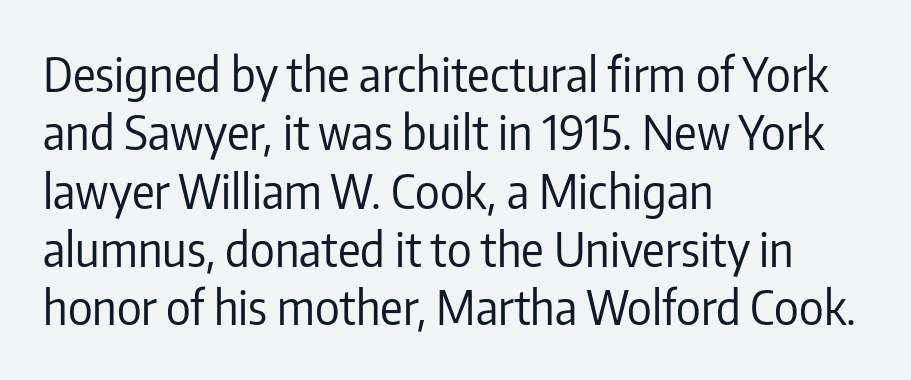
{"serif": "no", "italic": "no", "bold": "no", "weight": "regular", "width": "condensed", "stroke_contrast": "low", "x_height": "medium", "monospaced": "no", "underline": "no", "align": "left", "line_spacing_ratio": 1.24, "letter_spacing": "normal", "letter_spacing_em": 0.0, "glyph_px": 47}
